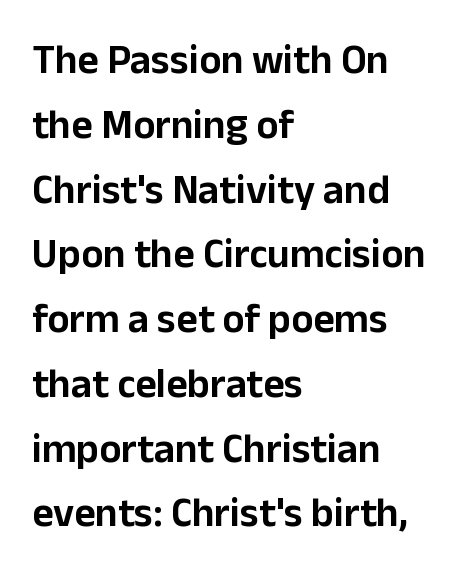
Q: Is the text italic (slanted)? A: No, it is upright.
Q: Is the typeface a serif or a sans-serif typeface? A: Sans-serif.
Q: Is the text underlined? A: No.
Q: How is the paragraph aligned? A: Left-aligned.
Q: Is the spacing between letters normal or unusually wide? A: Normal.
Q: Is the spacing between lines tight, normal or loose? A: Normal.
Q: Width (condensed, normal, or wide)? A: Normal.
Q: Stroke contrast? A: Low.
Q: x-height? A: Medium.
Q: Monospaced? A: No.
